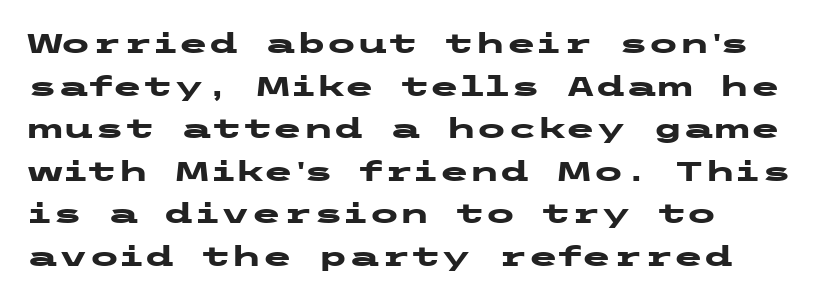
The image shows 28 px heavy, wide sans-serif type, upright; set left-aligned, normal line spacing (1.52x), normal letter spacing, not underlined; low stroke contrast and a medium x-height.
